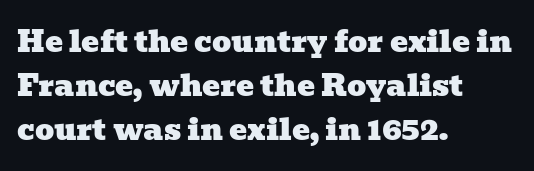
Q: Is the typeface a serif or a sans-serif typeface? A: Serif.
Q: Is the text underlined? A: No.
Q: How is the paragraph aligned? A: Left-aligned.
Q: Is the spacing between letters normal or unusually wide? A: Normal.
Q: Is the spacing between lines tight, normal or loose? A: Normal.
Q: Width (condensed, normal, or wide)? A: Wide.
Q: Stroke contrast? A: Low.
Q: x-height? A: Medium.
Q: Monospaced? A: No.
